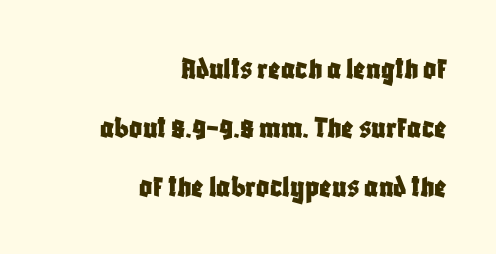
Q: Is the text italic (slanted)? A: No, it is upright.
Q: Is the typeface a serif or a sans-serif typeface? A: Sans-serif.
Q: Is the text underlined? A: No.
Q: How is the paragraph aligned? A: Right-aligned.
Q: Is the spacing between letters normal or unusually wide? A: Normal.
Q: Width (condensed, normal, or wide)? A: Condensed.
Q: Stroke contrast? A: Low.
Q: x-height? A: Large.
Q: Monospaced? A: No.
